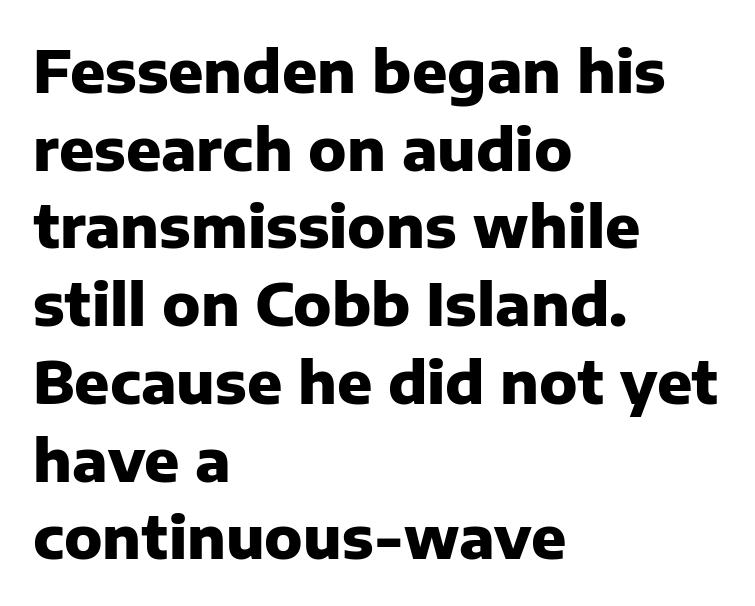
{"serif": "no", "italic": "no", "bold": "yes", "weight": "heavy", "width": "normal", "stroke_contrast": "low", "x_height": "medium", "monospaced": "no", "underline": "no", "align": "left", "line_spacing": "normal", "line_spacing_ratio": 1.34, "letter_spacing": "normal", "letter_spacing_em": 0.0, "glyph_px": 58}
